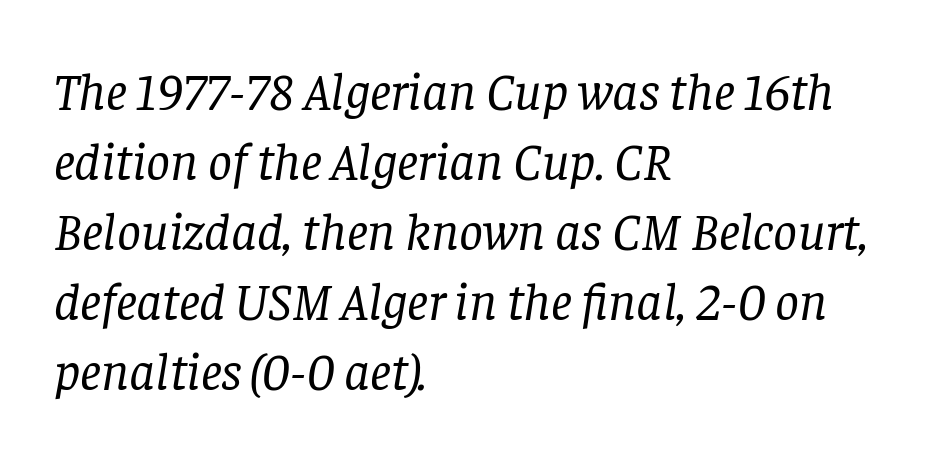
Q: Is the text bold? A: No.
Q: Is the text italic (slanted)? A: Yes, it leans right by about 8 degrees.
Q: Is the typeface a serif or a sans-serif typeface? A: Serif.
Q: Is the text underlined? A: No.
Q: How is the paragraph aligned? A: Left-aligned.
Q: Is the spacing between letters normal or unusually wide? A: Normal.
Q: Is the spacing between lines tight, normal or loose? A: Normal.
Q: Width (condensed, normal, or wide)? A: Normal.
Q: Stroke contrast? A: Low.
Q: x-height? A: Large.
Q: Monospaced? A: No.
